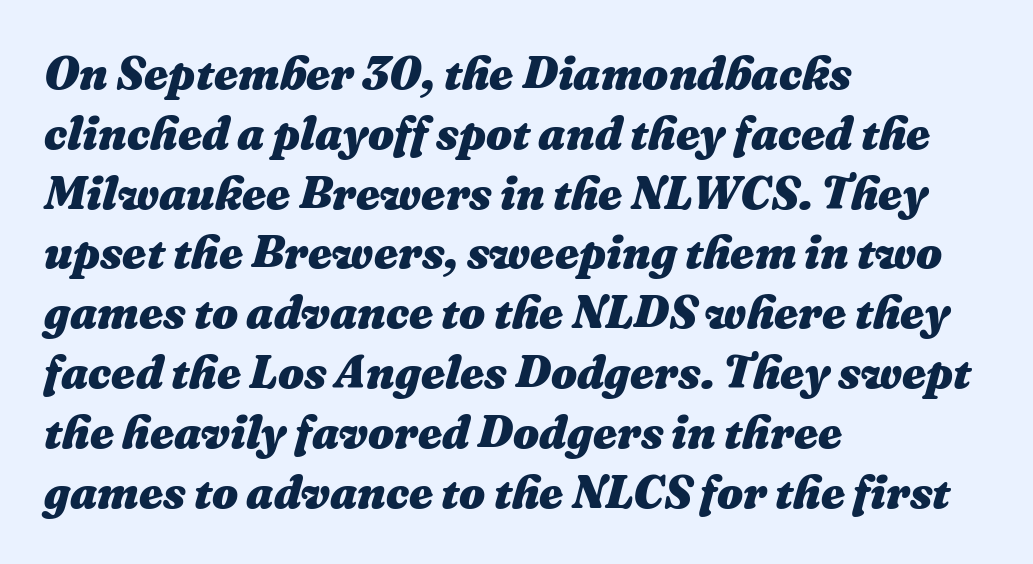
The image shows 46 px heavy type, italic (leaning right); set left-aligned, normal line spacing (1.3x), normal letter spacing, not underlined; medium stroke contrast and a medium x-height.
